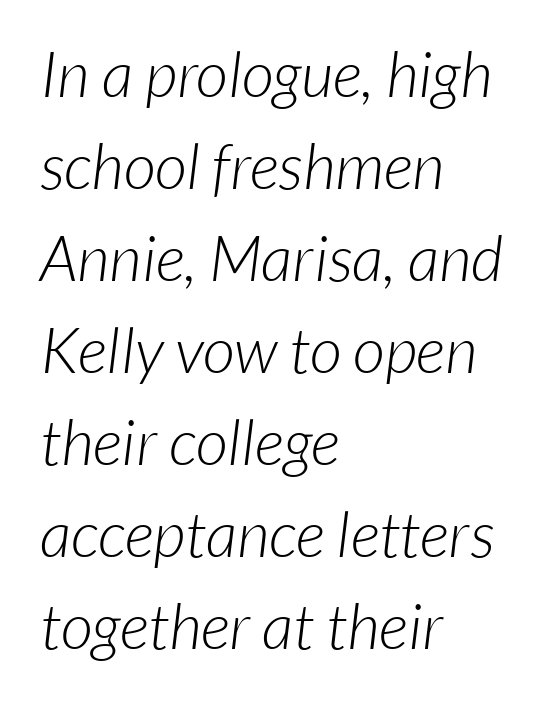
Q: Is the text bold? A: No.
Q: Is the typeface a serif or a sans-serif typeface? A: Sans-serif.
Q: Is the text underlined? A: No.
Q: How is the paragraph aligned? A: Left-aligned.
Q: Is the spacing between letters normal or unusually wide? A: Normal.
Q: Is the spacing between lines tight, normal or loose? A: Normal.
Q: Width (condensed, normal, or wide)? A: Normal.
Q: Stroke contrast? A: Low.
Q: x-height? A: Medium.
Q: Monospaced? A: No.
